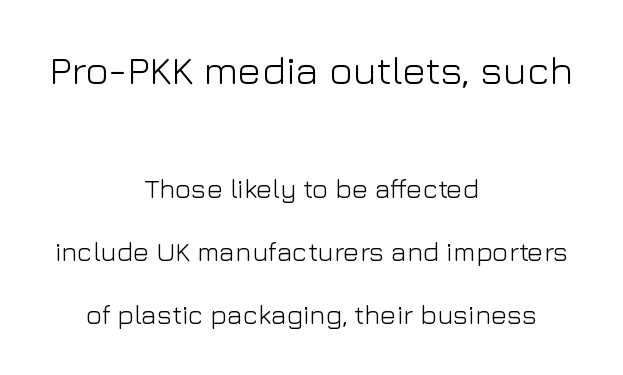
The image shows 40 px light sans-serif type, upright; set centered, loose line spacing (2.34x), normal letter spacing, not underlined; the first (top) block is 1.48x larger; low stroke contrast and a medium x-height.
